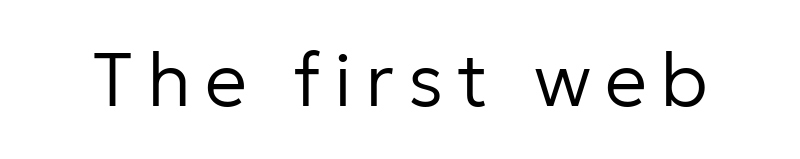
The image shows 75 px regular-weight sans-serif type, upright; set not underlined; low stroke contrast and a medium x-height.
